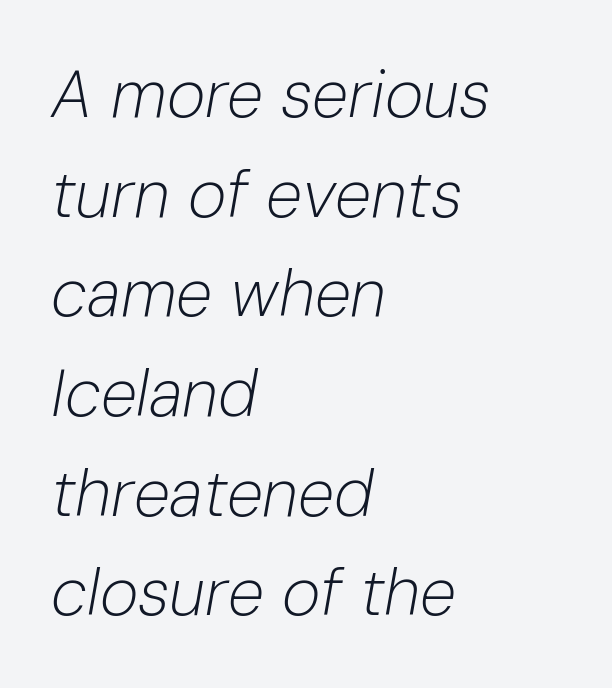
The letters sit at their default tracking, neither squeezed nor spread. The leading is moderate, giving the passage an even texture. Style check: oblique. Varying glyph widths throughout — classic text-font behaviour.
